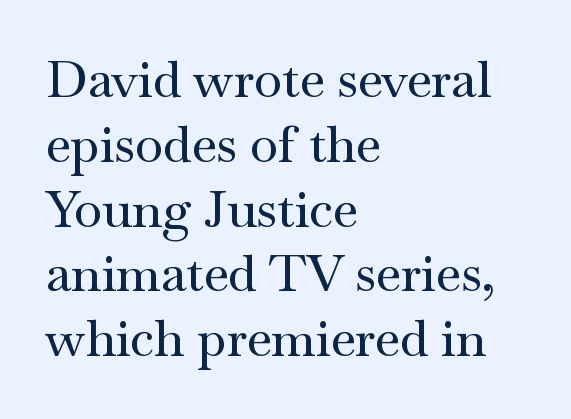
Bare-footed words on every line. The letters advance in unequal steps, a hallmark of proportional type. Each line starts at the same left margin while the right side varies. Here the glyphs are tracked normally, forming tight word shapes. Ordinary non-slanted type is in use.
